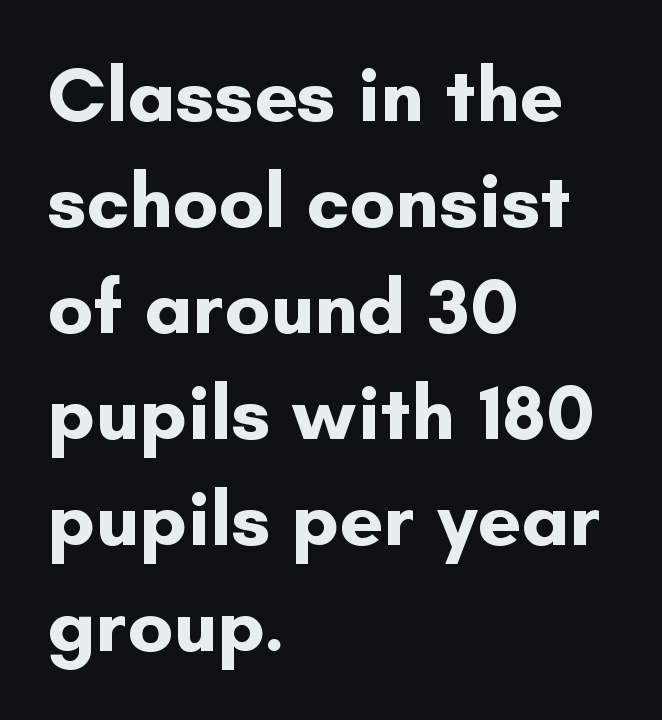
{"serif": "no", "italic": "no", "bold": "yes", "weight": "bold", "width": "normal", "stroke_contrast": "low", "x_height": "small", "monospaced": "no", "underline": "no", "align": "left", "line_spacing": "normal", "line_spacing_ratio": 1.36, "letter_spacing": "normal", "letter_spacing_em": 0.0, "glyph_px": 78}
